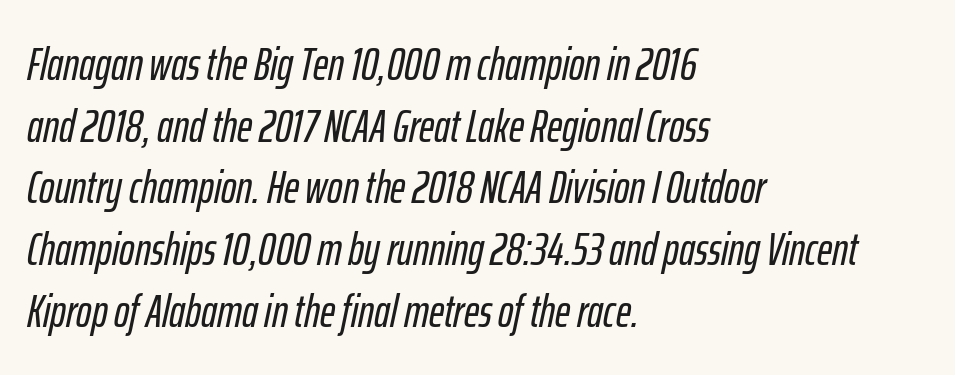
Compared with typical body copy, the letter spacing here is the same. Typeset ragged right — the left edge is the straight one. Honestly, there is no underline to notice here at all. Horizontal bands of white between lines are of average thickness.
